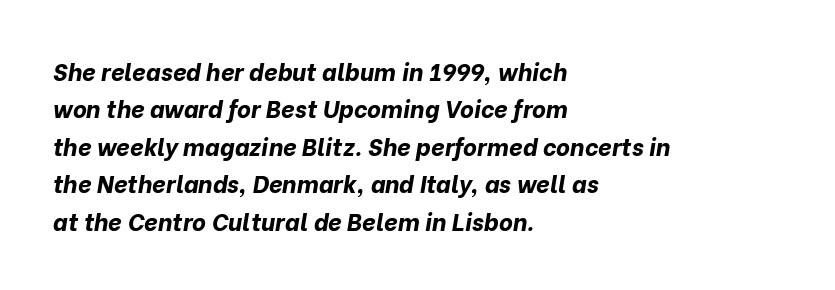
Q: Is the text bold? A: Yes.
Q: Is the text italic (slanted)? A: Yes, it leans right by about 10 degrees.
Q: Is the text underlined? A: No.
Q: How is the paragraph aligned? A: Left-aligned.
Q: Is the spacing between letters normal or unusually wide? A: Normal.
Q: Is the spacing between lines tight, normal or loose? A: Normal.
